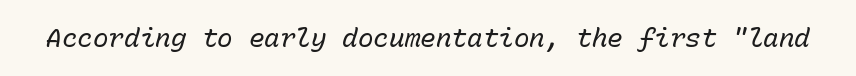
Q: Is the text bold? A: No.
Q: Is the text italic (slanted)? A: Yes, it leans right by about 15 degrees.
Q: Is the text underlined? A: No.
Q: Is the spacing between letters normal or unusually wide? A: Normal.
